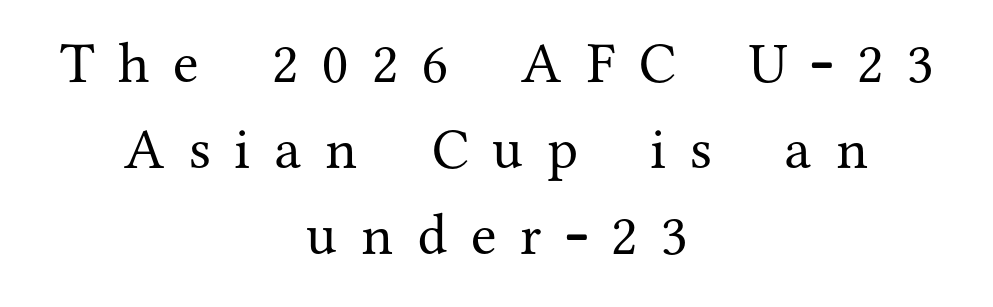
{"serif": "yes", "italic": "no", "bold": "no", "weight": "regular", "width": "normal", "stroke_contrast": "medium", "x_height": "medium", "monospaced": "no", "underline": "no", "align": "center", "line_spacing": "normal", "line_spacing_ratio": 1.48, "letter_spacing": "wide", "letter_spacing_em": 0.41, "glyph_px": 58}
